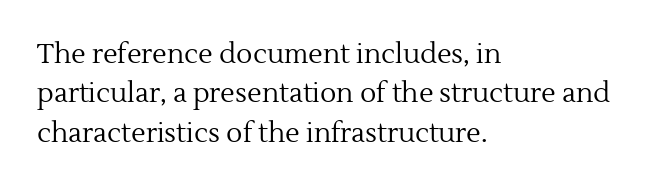
Quick note: not italic, upright. Is the stroke heavy? The answer is a plain regular-or-lighter. The setting favours the left margin, as ordinary paragraphs usually do. Has an underline been added? It has not. Tracking here is standard; glyphs follow each other at the usual distance. Line spacing here is normal.
